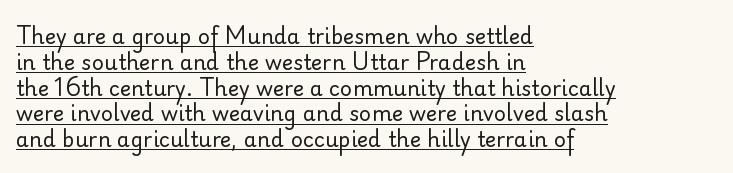
Q: Is the text bold? A: No.
Q: Is the text italic (slanted)? A: No, it is upright.
Q: Is the text underlined? A: Yes.
Q: How is the paragraph aligned? A: Left-aligned.
Q: Is the spacing between letters normal or unusually wide? A: Normal.
